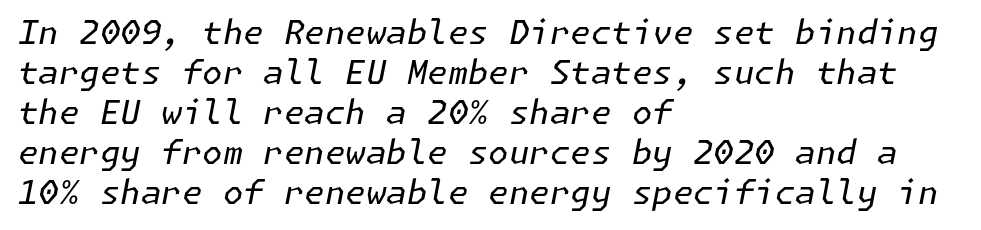
{"italic": "yes", "lean": "right", "slant_degrees": 11, "bold": "no", "weight": "regular", "width": "normal", "stroke_contrast": "low", "x_height": "medium", "underline": "no", "align": "left", "line_spacing_ratio": 1.21, "letter_spacing": "normal", "letter_spacing_em": 0.0, "glyph_px": 33}
